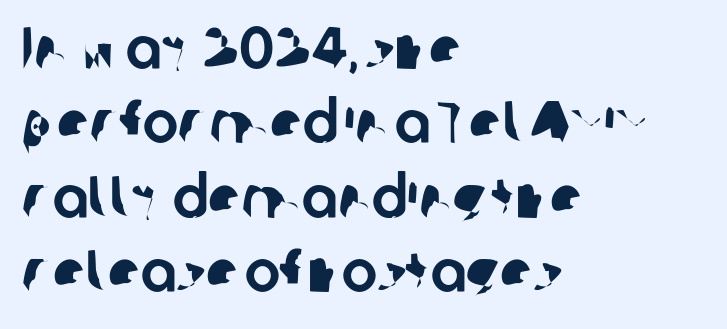
The image shows 60 px sans-serif type; set left-aligned, line spacing 1.24x, normal letter spacing, not underlined; low stroke contrast and a medium x-height.
